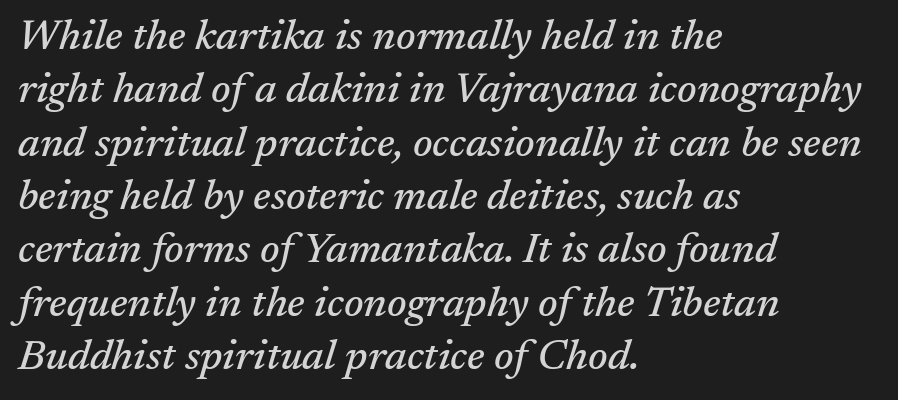
The image shows 42 px serif type, italic (leaning right); set left-aligned, normal line spacing (1.27x), normal letter spacing, not underlined; medium stroke contrast and a medium x-height.
